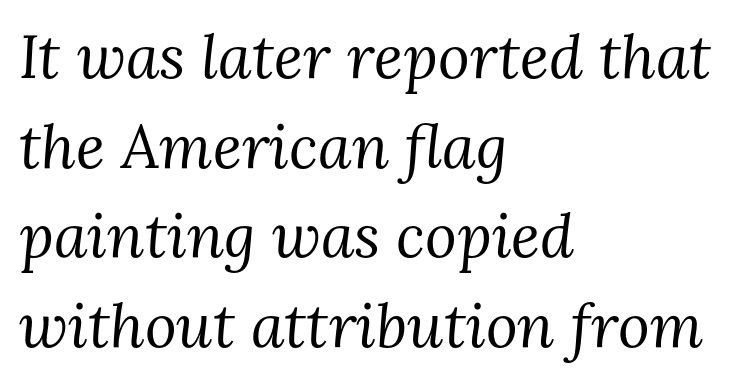
{"serif": "yes", "italic": "yes", "lean": "right", "slant_degrees": 3, "bold": "no", "weight": "regular", "width": "normal", "stroke_contrast": "medium", "x_height": "medium", "monospaced": "no", "underline": "no", "align": "left", "line_spacing": "normal", "line_spacing_ratio": 1.47, "letter_spacing": "normal", "letter_spacing_em": 0.0, "glyph_px": 61}
